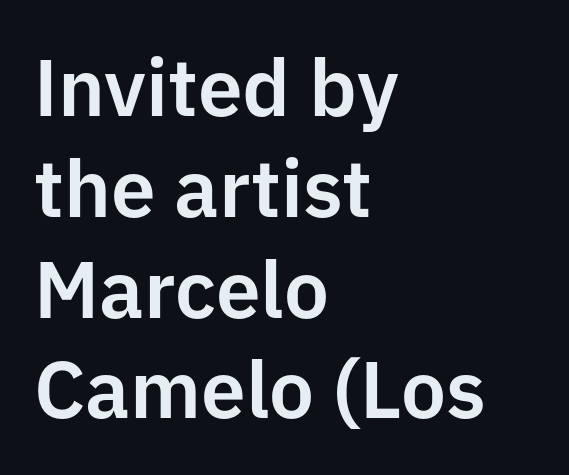
{"serif": "no", "italic": "no", "width": "normal", "stroke_contrast": "low", "x_height": "medium", "monospaced": "no", "underline": "no", "align": "left", "line_spacing": "normal", "line_spacing_ratio": 1.26, "letter_spacing": "normal", "letter_spacing_em": 0.0, "glyph_px": 80}
